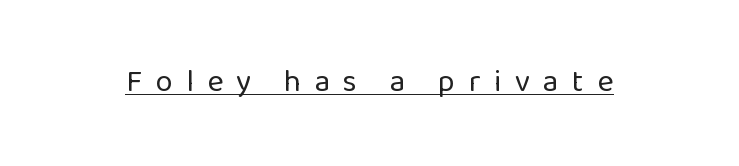
The image shows 31 px regular-weight sans-serif type, upright; set unusually wide letter spacing (+0.43 em), underlined; low stroke contrast and a medium x-height.
